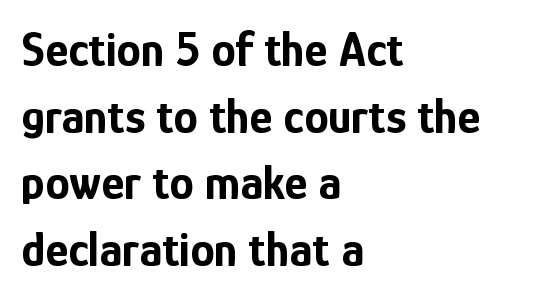
Does the lettering tilt? It doesn't — this is upright. The paragraph has a hard left edge and a soft right edge. Letters rest on an invisible, unmarked baseline. I'd call this a sans setting — the letters go barefoot.
